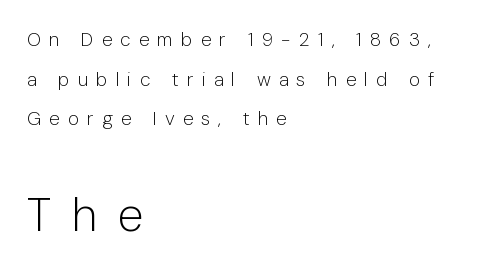
{"serif": "no", "italic": "no", "bold": "no", "weight": "light", "width": "normal", "stroke_contrast": "low", "x_height": "medium", "monospaced": "no", "underline": "no", "align": "left", "line_spacing": "loose", "line_spacing_ratio": 2.09, "letter_spacing": "wide", "letter_spacing_em": 0.43, "larger_block": "second", "size_ratio": 2.47, "glyph_px": 47}
